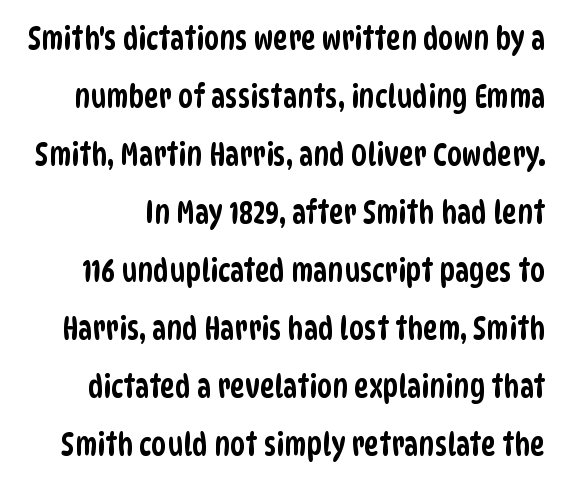
The image shows 31 px condensed sans-serif type; set line spacing 1.87x, normal letter spacing, not underlined; low stroke contrast and a large x-height.
